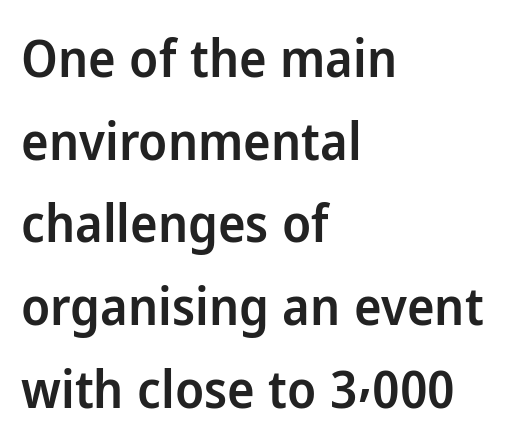
Q: Is the text bold? A: Semi-bold.
Q: Is the text italic (slanted)? A: No, it is upright.
Q: Is the typeface a serif or a sans-serif typeface? A: Sans-serif.
Q: Is the text underlined? A: No.
Q: How is the paragraph aligned? A: Left-aligned.
Q: Is the spacing between letters normal or unusually wide? A: Normal.
Q: Is the spacing between lines tight, normal or loose? A: Normal.
Q: Width (condensed, normal, or wide)? A: Normal.
Q: Stroke contrast? A: Low.
Q: x-height? A: Medium.
Q: Monospaced? A: No.
